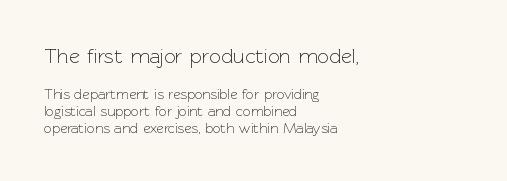
{"italic": "no", "bold": "no", "underline": "no", "align": "left", "line_spacing_ratio": 1.2, "letter_spacing": "normal", "letter_spacing_em": 0.0, "larger_block": "first", "size_ratio": 1.5, "glyph_px": 21}
